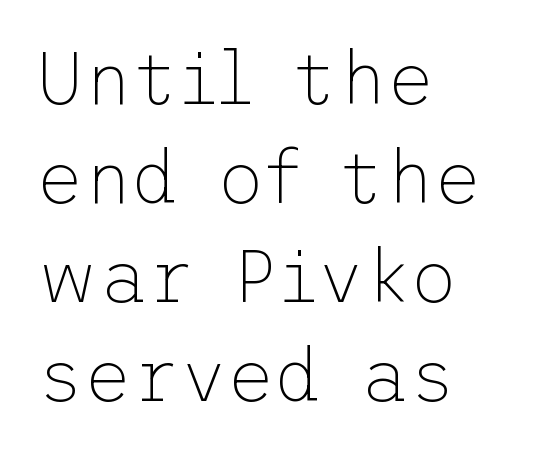
Q: Is the text bold? A: No.
Q: Is the text italic (slanted)? A: No, it is upright.
Q: Is the typeface a serif or a sans-serif typeface? A: Sans-serif.
Q: Is the text underlined? A: No.
Q: How is the paragraph aligned? A: Left-aligned.
Q: Is the spacing between letters normal or unusually wide? A: Normal.
Q: Is the spacing between lines tight, normal or loose? A: Normal.
Q: Width (condensed, normal, or wide)? A: Normal.
Q: Stroke contrast? A: Low.
Q: x-height? A: Medium.
